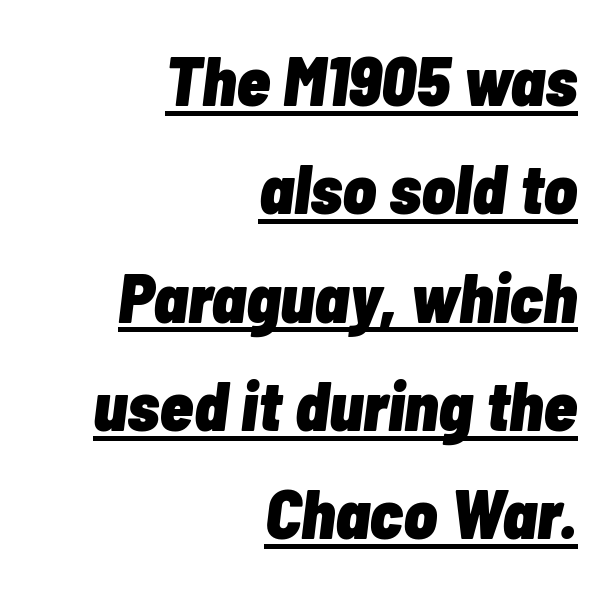
Q: Is the text bold? A: Yes.
Q: Is the text italic (slanted)? A: Yes, it leans right by about 7 degrees.
Q: Is the text underlined? A: Yes.
Q: How is the paragraph aligned? A: Right-aligned.
Q: Is the spacing between letters normal or unusually wide? A: Normal.
Q: Is the spacing between lines tight, normal or loose? A: Normal.
Q: Width (condensed, normal, or wide)? A: Condensed.
Q: Stroke contrast? A: Low.
Q: x-height? A: Medium.
Q: Monospaced? A: No.
